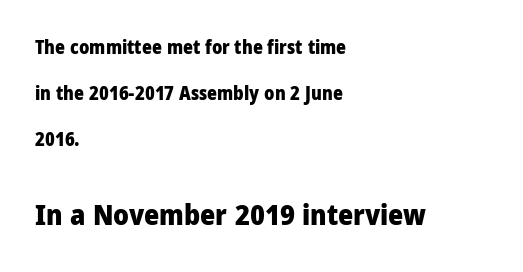
The image shows 29 px heavy, condensed sans-serif type, upright; set left-aligned, loose line spacing (2.43x), normal letter spacing, not underlined; the second (bottom) block is 1.53x larger; low stroke contrast and a large x-height.
